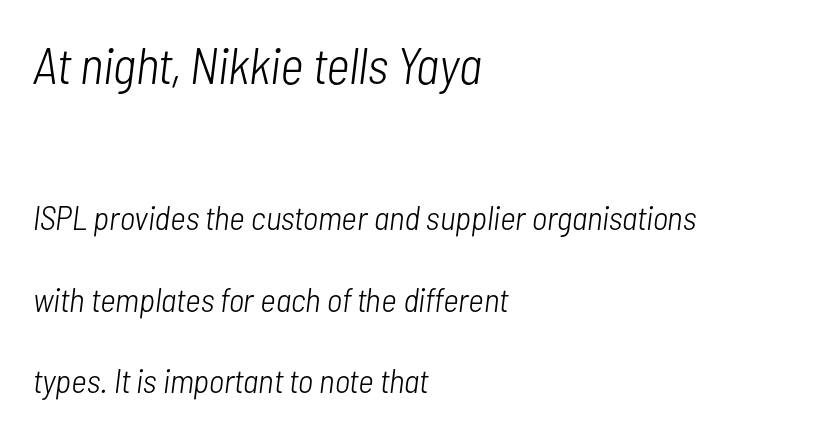
{"italic": "yes", "lean": "right", "slant_degrees": 7, "bold": "no", "weight": "light", "width": "condensed", "stroke_contrast": "low", "x_height": "medium", "monospaced": "no", "underline": "no", "align": "left", "line_spacing": "loose", "line_spacing_ratio": 2.4, "letter_spacing": "normal", "letter_spacing_em": 0.0, "larger_block": "first", "size_ratio": 1.5, "glyph_px": 51}
